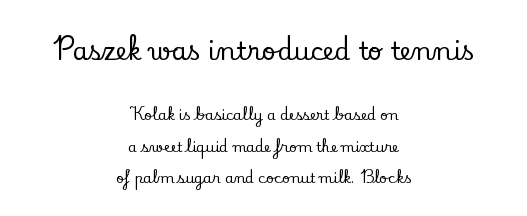
In terms of leading, this rendering errs on the spacious side. The face used here appears at its bigger size in the upper chunk. A centered setting, common on invitations and titles, is used for this passage. Here the glyphs are tracked normally, forming tight word shapes. The glyphs are unaccompanied by any horizontal stroke below them.
